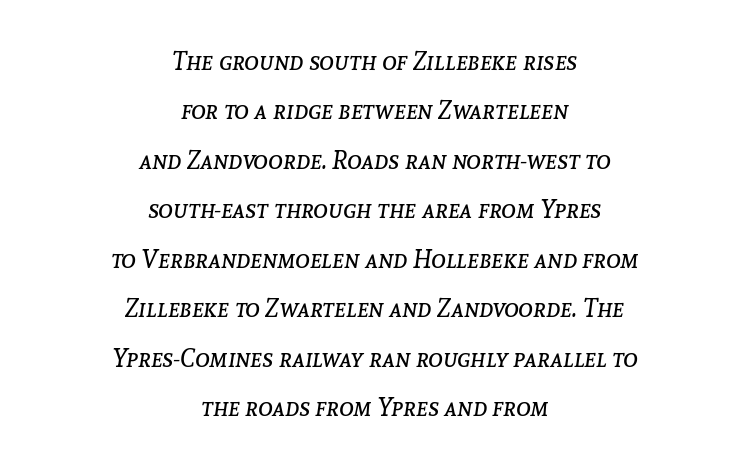
Q: Is the text bold? A: No.
Q: Is the text italic (slanted)? A: Yes, it leans right by about 8 degrees.
Q: Is the text underlined? A: No.
Q: How is the paragraph aligned? A: Centered.
Q: Is the spacing between letters normal or unusually wide? A: Normal.
Q: Is the spacing between lines tight, normal or loose? A: Loose.
